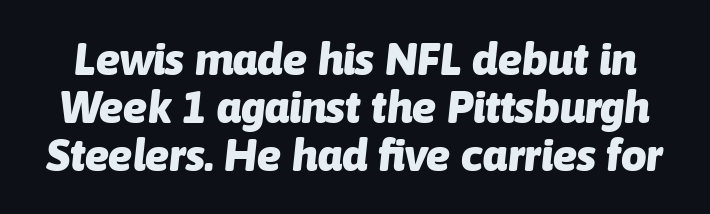
{"italic": "yes", "lean": "right", "slant_degrees": 6, "bold": "yes", "weight": "heavy", "width": "normal", "stroke_contrast": "low", "x_height": "medium", "monospaced": "no", "underline": "no", "line_spacing": "tight", "line_spacing_ratio": 1.07, "letter_spacing": "normal", "letter_spacing_em": 0.0, "glyph_px": 45}
